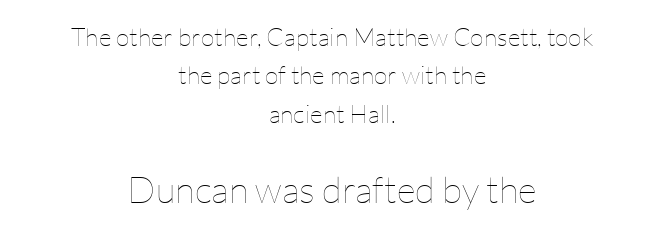
This rendering leaves character spacing at its baseline value. The text block is weighted toward neither margin, spreading evenly from the middle. Honestly, the row spacing looks completely unremarkable. Posture: straight, roman, zero tilt. Each stroke keeps to a modest, everyday thickness or less.
